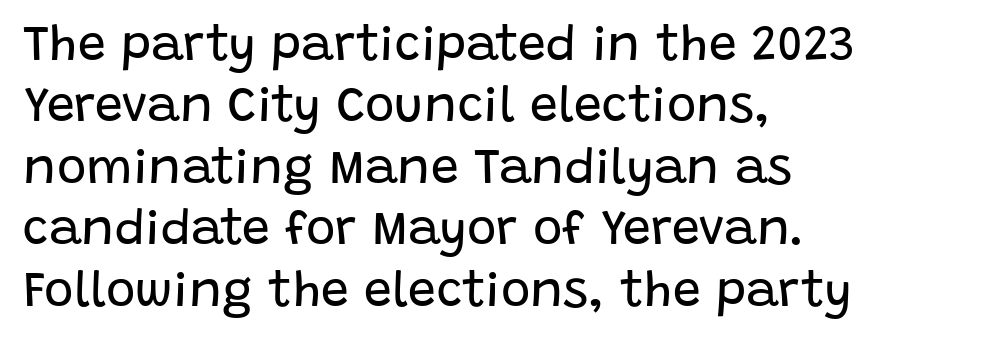
{"serif": "no", "italic": "no", "bold": "no", "weight": "regular", "width": "normal", "stroke_contrast": "low", "x_height": "large", "monospaced": "no", "underline": "no", "align": "left", "line_spacing_ratio": 1.23, "letter_spacing": "normal", "letter_spacing_em": 0.0, "glyph_px": 50}
